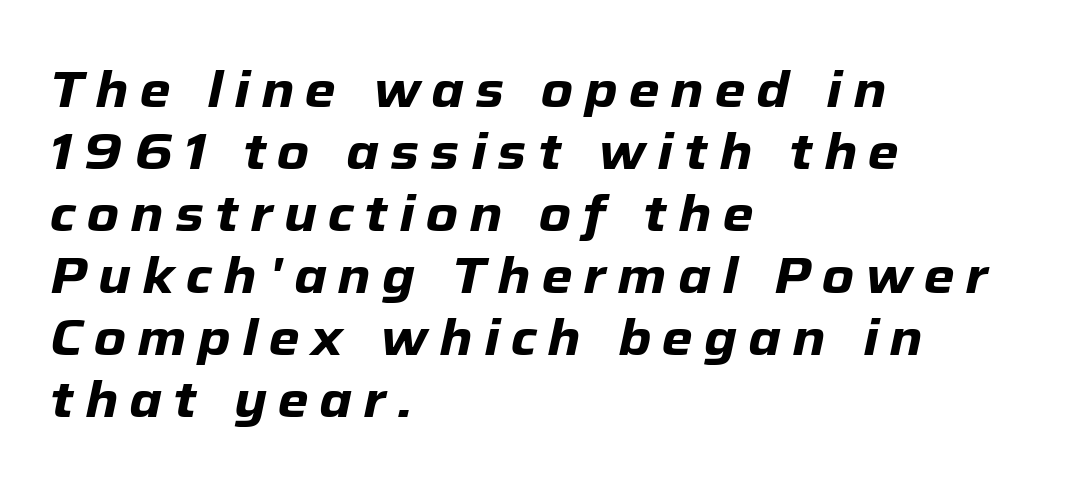
The image shows 50 px heavy type, italic (leaning right); set left-aligned, line spacing 1.24x, unusually wide letter spacing (+0.22 em), not underlined; low stroke contrast and a medium x-height.
